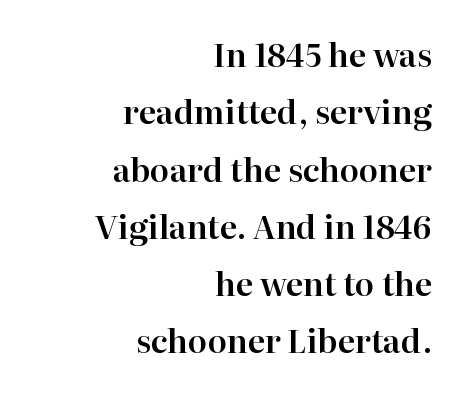
The image shows 32 px serif type, upright; set right-aligned, line spacing 1.79x, normal letter spacing, not underlined; high stroke contrast and a medium x-height.
